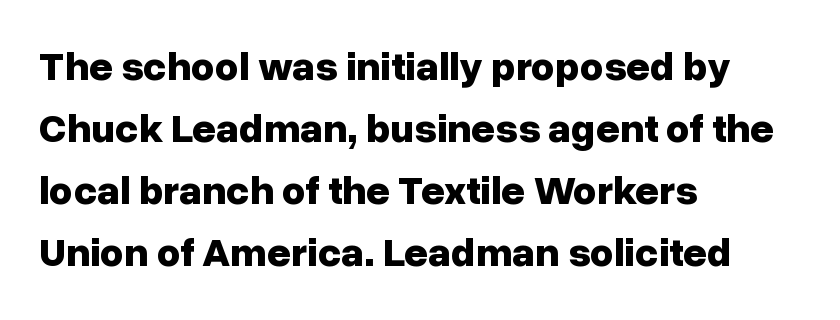
Q: Is the text bold? A: Yes.
Q: Is the text italic (slanted)? A: No, it is upright.
Q: Is the typeface a serif or a sans-serif typeface? A: Sans-serif.
Q: Is the text underlined? A: No.
Q: How is the paragraph aligned? A: Left-aligned.
Q: Is the spacing between letters normal or unusually wide? A: Normal.
Q: Is the spacing between lines tight, normal or loose? A: Normal.
Q: Width (condensed, normal, or wide)? A: Normal.
Q: Stroke contrast? A: Low.
Q: x-height? A: Medium.
Q: Monospaced? A: No.
